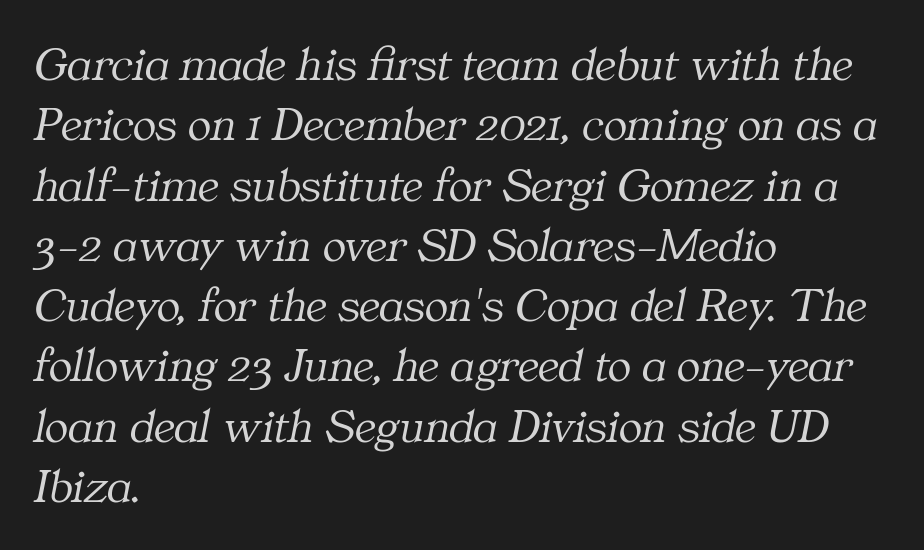
A typesetter would mark this as italic. You could not count columns in this text — the font is proportionally spaced. The area under the type is left untouched. Stroke terminals: seriffed. Is the letter spacing exaggerated? No — it looks like the ordinary default. A light-to-regular cut is what we see here.
